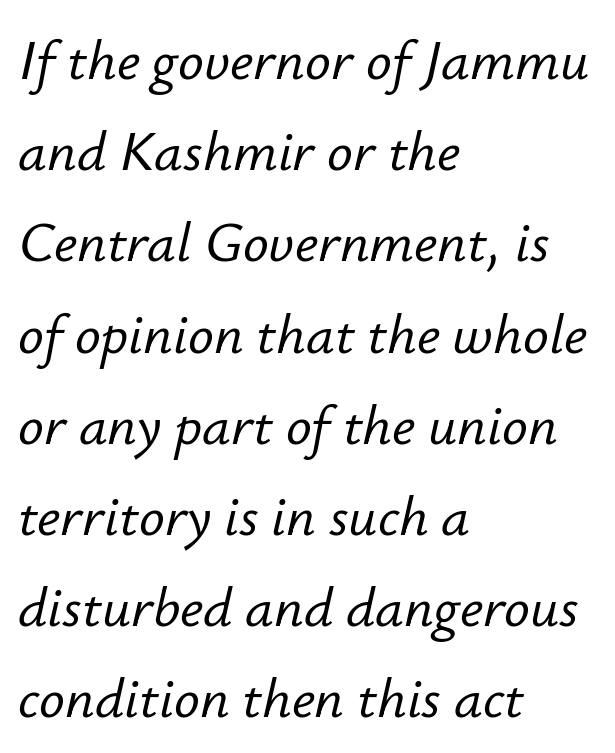
Q: Is the text italic (slanted)? A: Yes, it leans right by about 12 degrees.
Q: Is the text underlined? A: No.
Q: How is the paragraph aligned? A: Left-aligned.
Q: Is the spacing between letters normal or unusually wide? A: Normal.
Q: Is the spacing between lines tight, normal or loose? A: Normal.
Q: Width (condensed, normal, or wide)? A: Normal.
Q: Stroke contrast? A: Low.
Q: x-height? A: Small.
Q: Monospaced? A: No.
